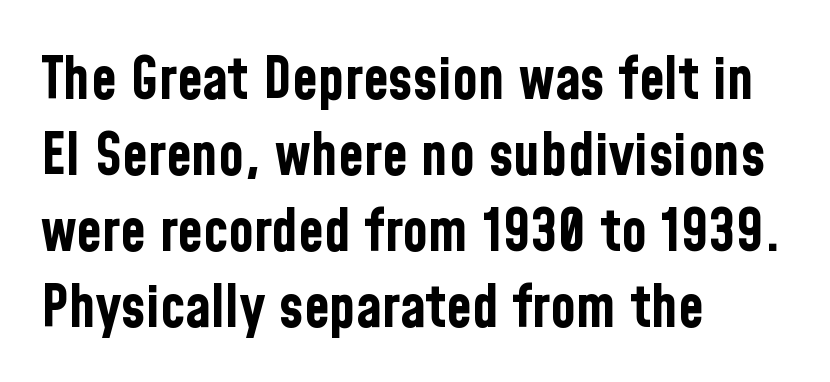
Strong, thick strokes mark this as bold type. Reading down the column, the eye jumps a familiar distance to each next line. The setting favours the left margin, as ordinary paragraphs usually do. Between one letter and the next there's only the usual sliver of space.
